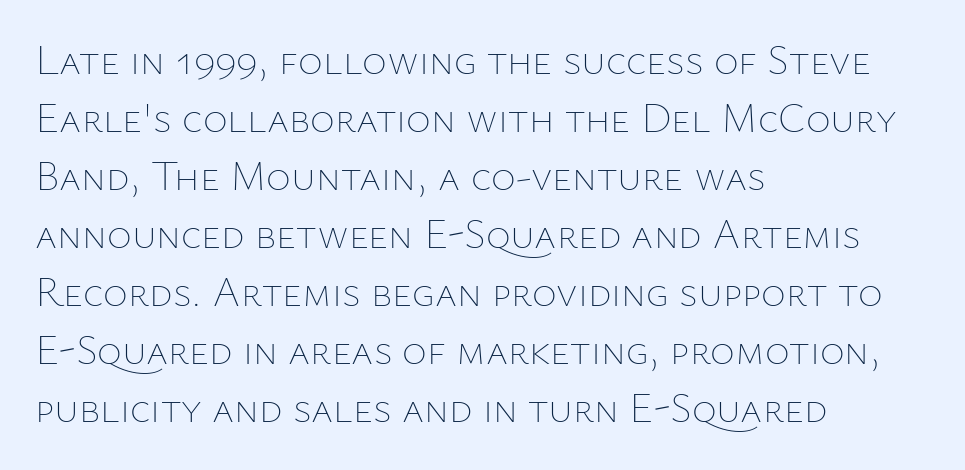
The passage shown is typed in a proportional face where columns would drift. Students, observe: this is what conventionally led text looks like. Heaviness? Minimal to ordinary, like unemphasized prose. Observe the ordinary spacing: letters are neighbours, not strangers.
